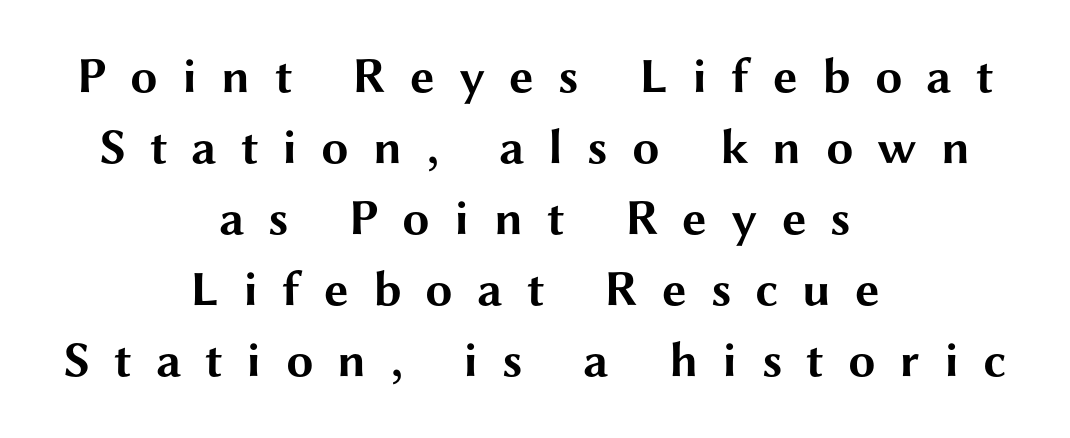
The font's upright variant was chosen for this text. Regarding serifs, this sample does without them. The compositor balanced each line on the midline. Clear beneath every line of the passage.
